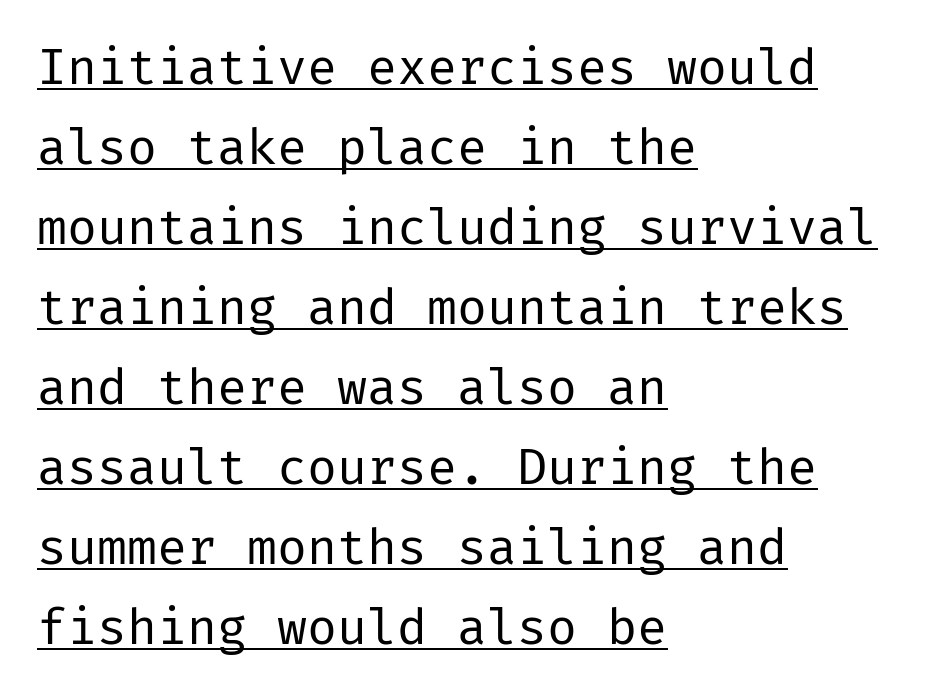
Q: Is the text bold? A: No.
Q: Is the text italic (slanted)? A: No, it is upright.
Q: Is the typeface a serif or a sans-serif typeface? A: Sans-serif.
Q: Is the text underlined? A: Yes.
Q: How is the paragraph aligned? A: Left-aligned.
Q: Is the spacing between letters normal or unusually wide? A: Normal.
Q: Is the spacing between lines tight, normal or loose? A: Normal.
Q: Width (condensed, normal, or wide)? A: Normal.
Q: Stroke contrast? A: Low.
Q: x-height? A: Medium.
